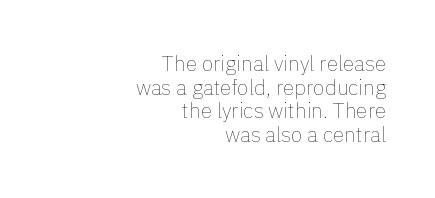
The image shows 21 px text type, upright; set right-aligned, tight line spacing (1.13x), normal letter spacing, not underlined.
